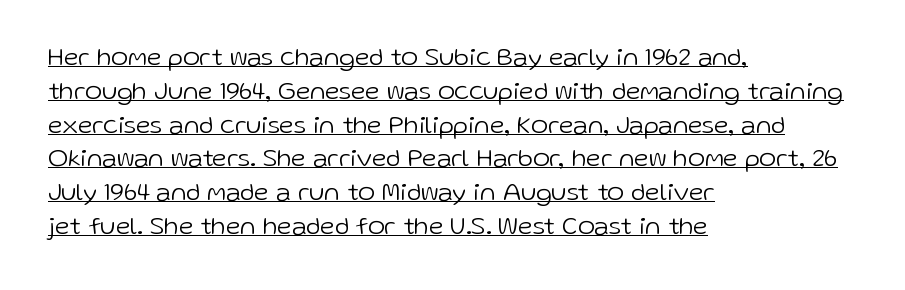
Upright lettering throughout. You can see a thin bar hugging the bottom of the glyphs. The rows are spaced the way most documents space them. This reads as an unemphasized weight, regular at the heaviest.
